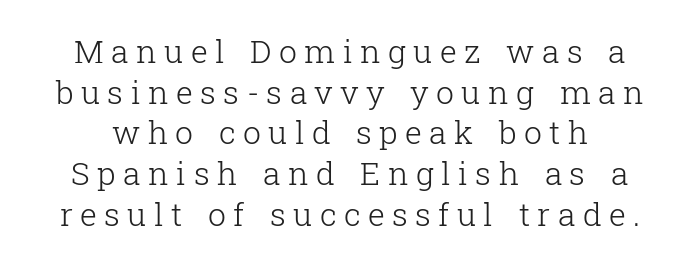
The leading is moderate, giving the passage an even texture. A serif font was chosen for this passage. Each stroke keeps to a modest, everyday thickness or less. The glyphs are unaccompanied by any horizontal stroke below them. The type sits square on the baseline with zero lean.
